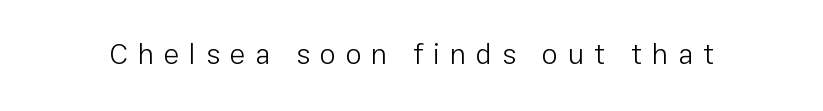
Rule under the text: the space is simply empty. The type is letterspaced generously, with wide tracking. Note the varied advance widths — an 'i' is clearly narrower than an 'm'. Rendered with straight, roman letterforms. Is this a heavy cut? Hardly; it is regular or lighter. What kind of face is this? One without serifs — a sans.
